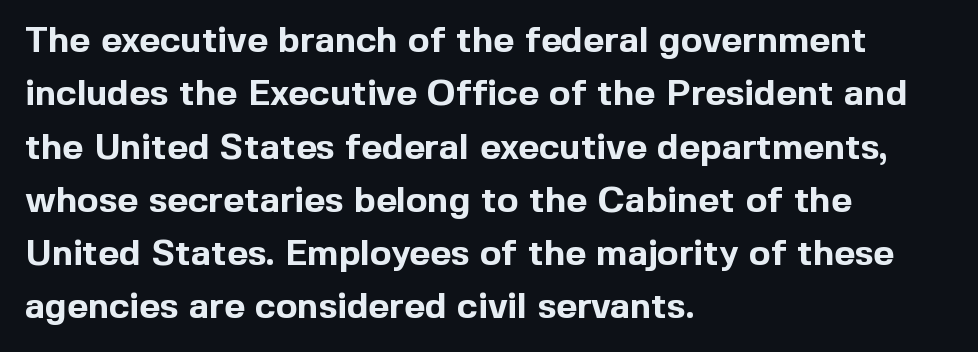
The letters advance in unequal steps, a hallmark of proportional type. The characters look thick and weighty, a clear bold. Compared with a centered layout, this one pins lines to the left instead. Vertical spacing — default. Classification — sans serif.
